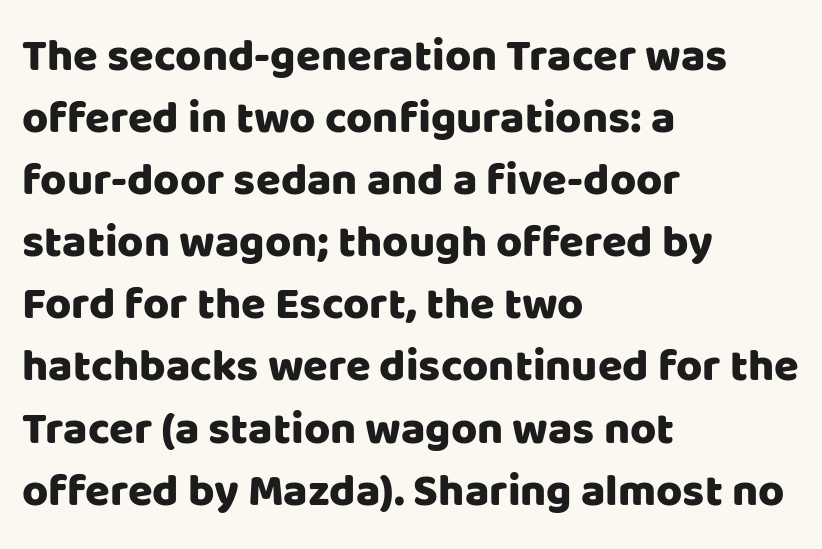
Varying glyph widths throughout — classic text-font behaviour. This rendering features lettering with no underline. Observe the ordinary spacing: letters are neighbours, not strangers. The face used here is a sans, in the tradition of grotesques and geometrics.
